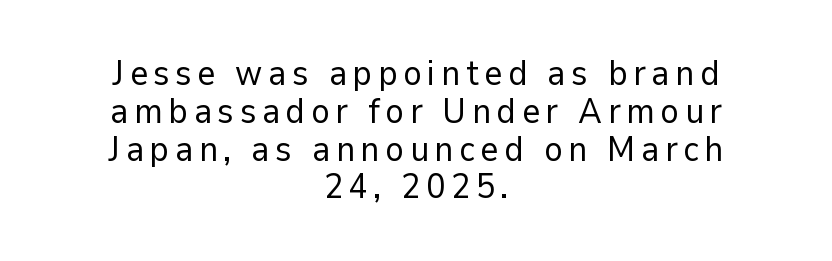
{"serif": "no", "italic": "no", "bold": "no", "weight": "regular", "width": "normal", "stroke_contrast": "low", "x_height": "medium", "monospaced": "no", "underline": "no", "align": "center", "line_spacing": "tight", "line_spacing_ratio": 1.08, "glyph_px": 35}
